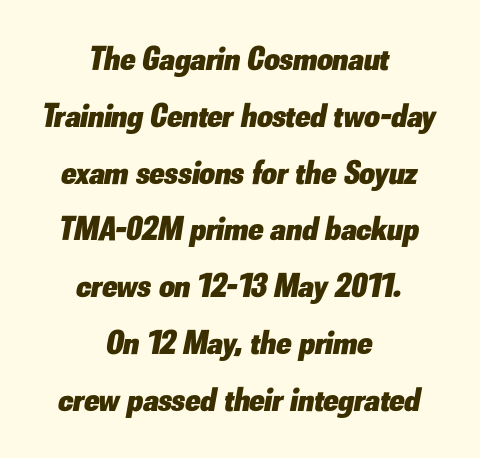
The image shows 34 px heavy type, italic (leaning right); set centered, normal line spacing (1.67x), normal letter spacing, not underlined; low stroke contrast and a small x-height.
